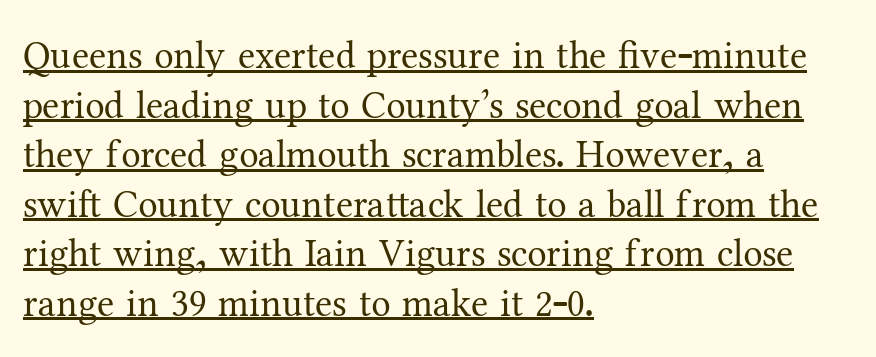
Q: Is the text bold? A: No.
Q: Is the text italic (slanted)? A: No, it is upright.
Q: Is the typeface a serif or a sans-serif typeface? A: Serif.
Q: Is the text underlined? A: Yes.
Q: How is the paragraph aligned? A: Left-aligned.
Q: Is the spacing between letters normal or unusually wide? A: Normal.
Q: Is the spacing between lines tight, normal or loose? A: Normal.
Q: Width (condensed, normal, or wide)? A: Normal.
Q: Stroke contrast? A: Medium.
Q: x-height? A: Medium.
Q: Monospaced? A: No.
